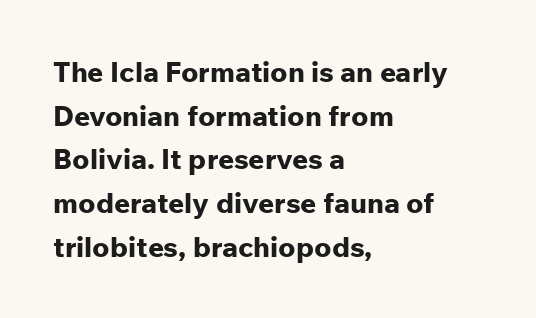
Q: Is the text bold? A: Yes.
Q: Is the text italic (slanted)? A: No, it is upright.
Q: Is the typeface a serif or a sans-serif typeface? A: Sans-serif.
Q: Is the text underlined? A: No.
Q: How is the paragraph aligned? A: Left-aligned.
Q: Is the spacing between letters normal or unusually wide? A: Normal.
Q: Is the spacing between lines tight, normal or loose? A: Normal.
Q: Width (condensed, normal, or wide)? A: Normal.
Q: Stroke contrast? A: Low.
Q: x-height? A: Medium.
Q: Monospaced? A: No.
